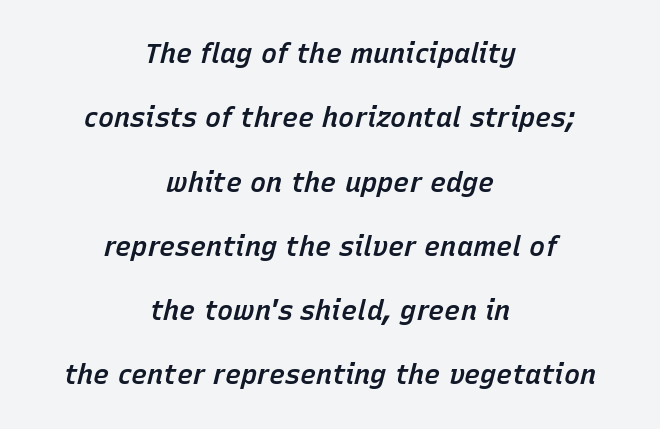
The image shows 27 px text type, italic (leaning right); set centered, loose line spacing (2.38x), normal letter spacing, not underlined.
